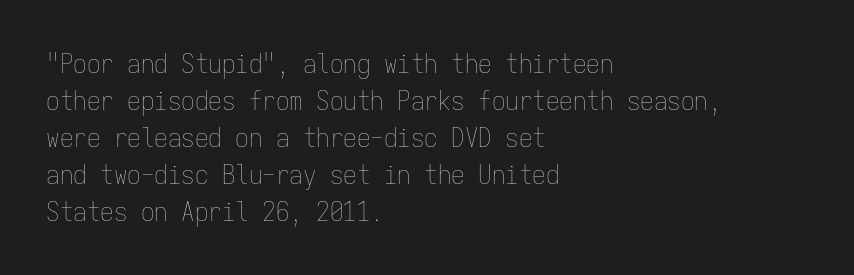
Q: Is the text bold? A: No.
Q: Is the text italic (slanted)? A: No, it is upright.
Q: Is the text underlined? A: No.
Q: How is the paragraph aligned? A: Left-aligned.
Q: Is the spacing between letters normal or unusually wide? A: Normal.
Q: Is the spacing between lines tight, normal or loose? A: Normal.
